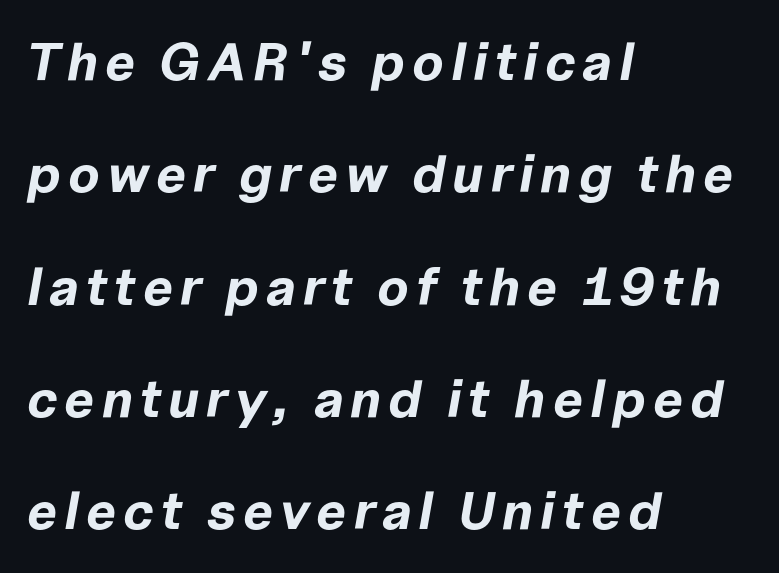
{"italic": "yes", "lean": "right", "slant_degrees": 10, "bold": "yes", "weight": "bold", "width": "normal", "stroke_contrast": "low", "x_height": "medium", "monospaced": "no", "underline": "no", "align": "left", "line_spacing": "loose", "line_spacing_ratio": 2.12, "glyph_px": 53}
